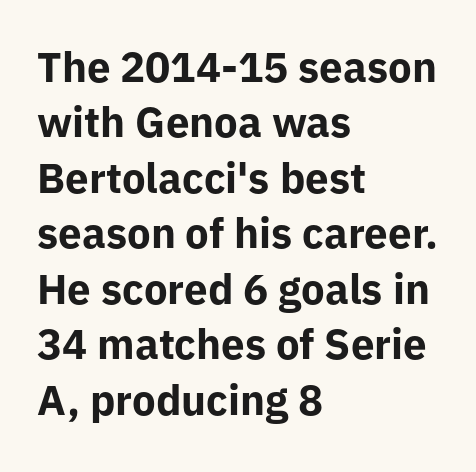
The image shows 42 px bold sans-serif type, upright; set left-aligned, normal line spacing (1.32x), normal letter spacing, not underlined; low stroke contrast and a medium x-height.
